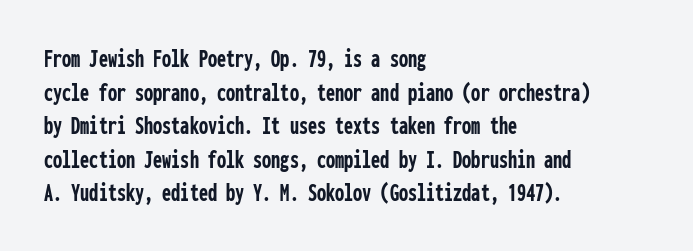
Q: Is the text bold? A: Yes.
Q: Is the text italic (slanted)? A: No, it is upright.
Q: Is the text underlined? A: No.
Q: How is the paragraph aligned? A: Left-aligned.
Q: Is the spacing between letters normal or unusually wide? A: Normal.
Q: Is the spacing between lines tight, normal or loose? A: Normal.
